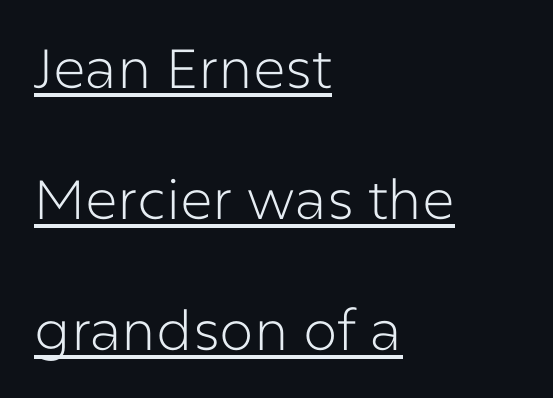
Notice how the stems are strictly vertical — no italics here. Is this a sans? Yes — the strokes have no serifs. Leftover space on each line is placed entirely after the last word. Is this a fixed-width face? No — the glyphs have proportional, varying widths. No heavy texture on the line: the type isn't bold.
